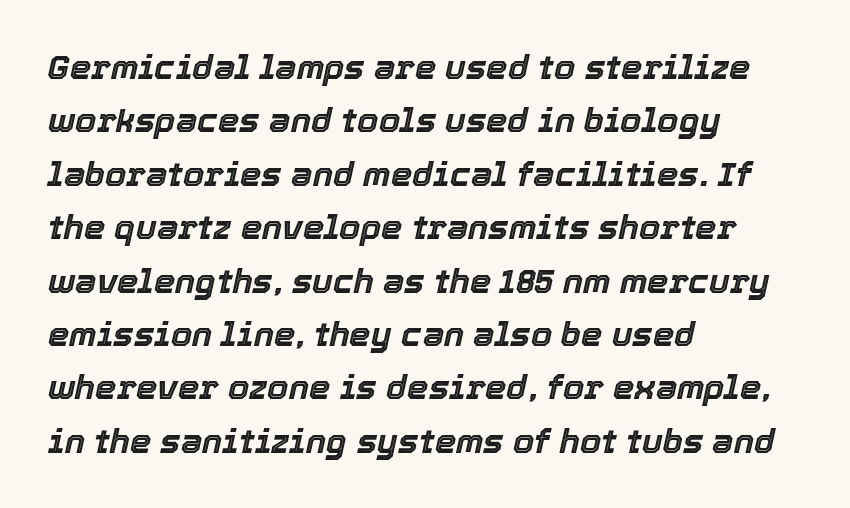
The image shows 34 px text type, italic (leaning right); set left-aligned, normal line spacing (1.57x), normal letter spacing, not underlined; a medium x-height.
